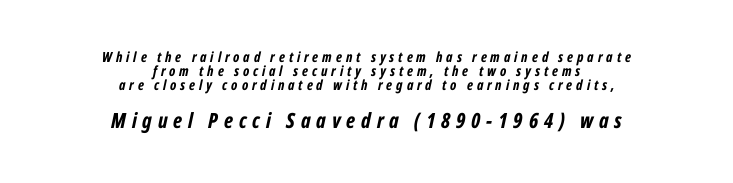
Q: Is the text bold? A: Yes.
Q: Is the text italic (slanted)? A: Yes, it leans right by about 12 degrees.
Q: Is the text underlined? A: No.
Q: How is the paragraph aligned? A: Centered.
Q: Is the spacing between letters normal or unusually wide? A: Unusually wide.
Q: Is the spacing between lines tight, normal or loose? A: Tight.
Q: Which block of text is set in a larger size, the first (top) or the second (bottom)? A: The second (bottom) one.
